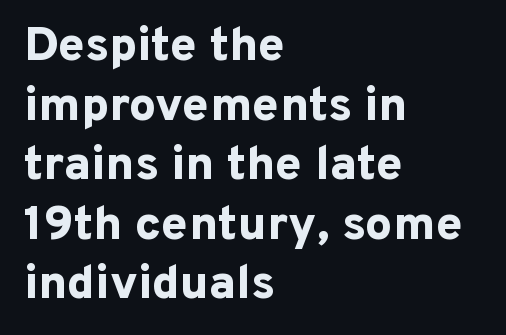
{"serif": "no", "italic": "no", "bold": "yes", "weight": "bold", "width": "normal", "stroke_contrast": "low", "x_height": "medium", "monospaced": "no", "underline": "no", "align": "left", "line_spacing_ratio": 1.24, "letter_spacing": "normal", "letter_spacing_em": 0.0, "glyph_px": 48}
